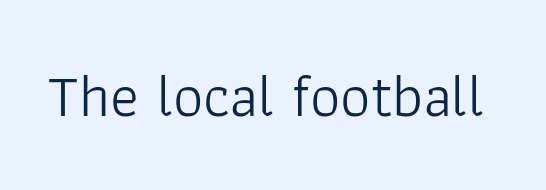
No extra ink here — the face is not bold. There is no visible air inserted between adjacent glyphs. The area under the type is left untouched. No feet cap the strokes, marking this as sans-serif type.
